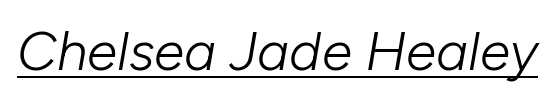
The image shows 55 px light type, italic (leaning right); set normal letter spacing, underlined; low stroke contrast and a medium x-height.
